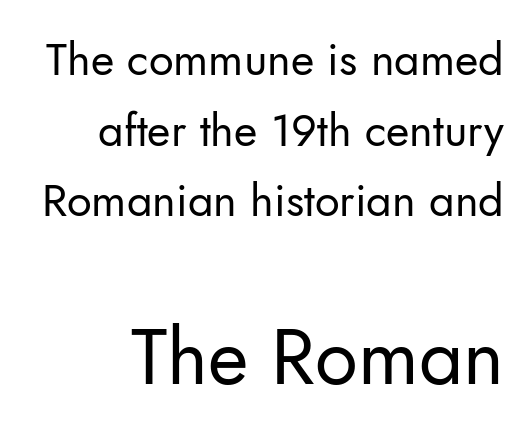
Q: Is the text bold? A: No.
Q: Is the text italic (slanted)? A: No, it is upright.
Q: Is the typeface a serif or a sans-serif typeface? A: Sans-serif.
Q: Is the text underlined? A: No.
Q: How is the paragraph aligned? A: Right-aligned.
Q: Is the spacing between letters normal or unusually wide? A: Normal.
Q: Is the spacing between lines tight, normal or loose? A: Normal.
Q: Which block of text is set in a larger size, the first (top) or the second (bottom)? A: The second (bottom) one.
Q: Width (condensed, normal, or wide)? A: Normal.
Q: Stroke contrast? A: Low.
Q: x-height? A: Small.
Q: Monospaced? A: No.
